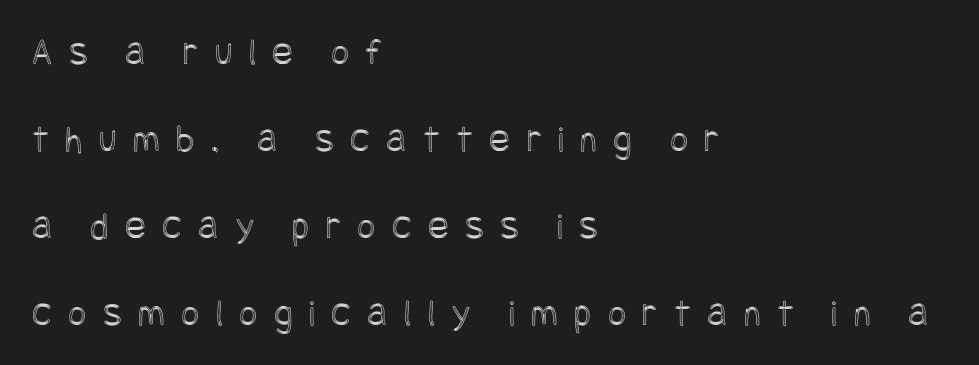
{"italic": "no", "width": "condensed", "x_height": "large", "underline": "no", "align": "left", "line_spacing": "loose", "line_spacing_ratio": 2.23, "letter_spacing": "wide", "letter_spacing_em": 0.42, "glyph_px": 39}
